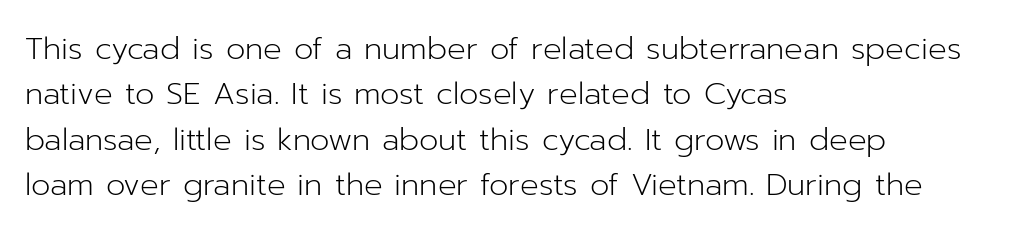
Vertical strokes here are truly vertical. Honestly, the row spacing looks completely unremarkable. What kind of face is this? One without serifs — a sans. The rendering uses natural spacing where letterforms have individual widths. A light-to-regular cut is what we see here.
